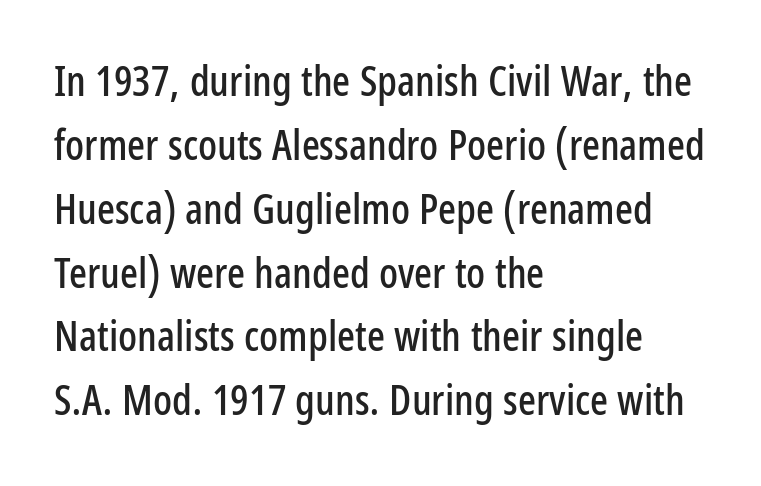
Q: Is the text italic (slanted)? A: No, it is upright.
Q: Is the typeface a serif or a sans-serif typeface? A: Sans-serif.
Q: Is the text underlined? A: No.
Q: How is the paragraph aligned? A: Left-aligned.
Q: Is the spacing between letters normal or unusually wide? A: Normal.
Q: Is the spacing between lines tight, normal or loose? A: Normal.
Q: Width (condensed, normal, or wide)? A: Condensed.
Q: Stroke contrast? A: Low.
Q: x-height? A: Medium.
Q: Monospaced? A: No.
